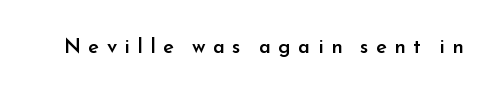
Q: Is the text bold? A: Semi-bold.
Q: Is the text italic (slanted)? A: No, it is upright.
Q: Is the text underlined? A: No.
Q: Is the spacing between letters normal or unusually wide? A: Unusually wide.
